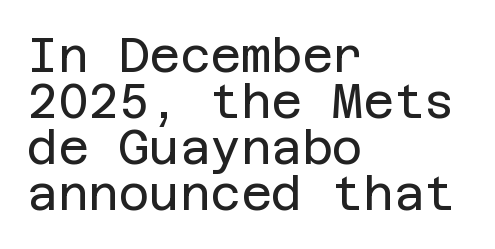
The image shows 47 px regular-weight sans-serif type, upright; set left-aligned, tight line spacing (0.98x), normal letter spacing, not underlined; low stroke contrast and a large x-height.
